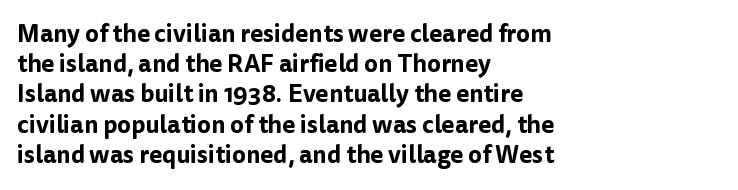
Leading: standard. Ascenders rise straight up at ninety degrees. The text block is weighted toward the left margin, trailing off unevenly rightward. Default kerning and tracking; the words read as compact shapes. Underlining? Definitely not there.
